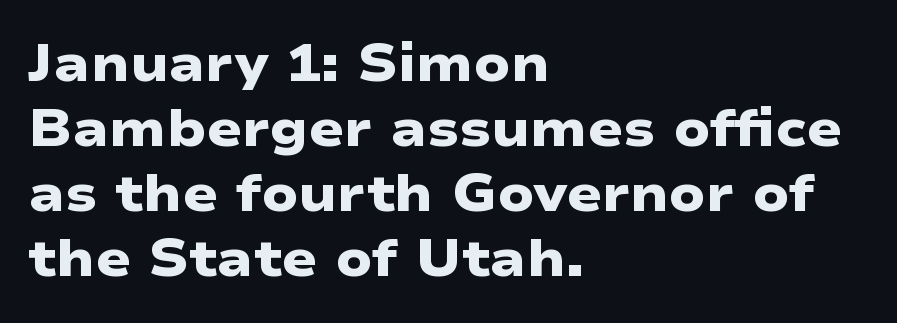
Strokes here are thick enough to call this a true bold. Leading matches the norm, producing a regular column. The passage is arranged the way most books set body copy — flush left. The text was rendered using a sans face with plain stroke endings. A typesetter would call this proportional, since set widths differ per character. You could call the tracking neutral — neither tight nor loose.
